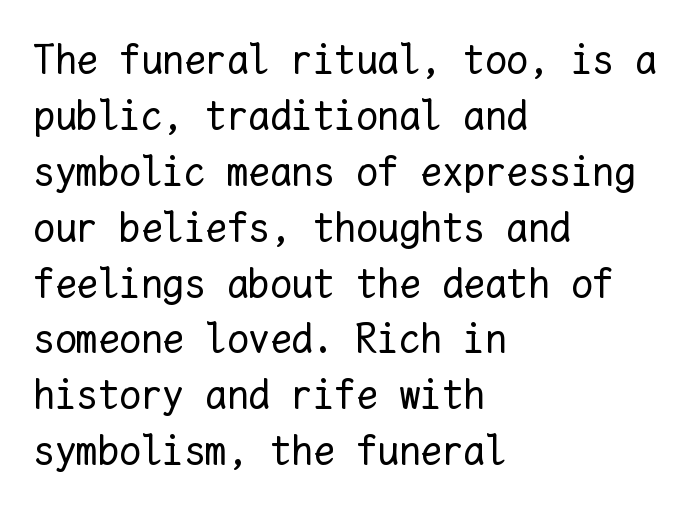
Q: Is the text bold? A: No.
Q: Is the text italic (slanted)? A: No, it is upright.
Q: Is the text underlined? A: No.
Q: How is the paragraph aligned? A: Left-aligned.
Q: Is the spacing between letters normal or unusually wide? A: Normal.
Q: Is the spacing between lines tight, normal or loose? A: Normal.
Q: Width (condensed, normal, or wide)? A: Normal.
Q: Stroke contrast? A: Low.
Q: x-height? A: Medium.
Q: Monospaced? A: Yes.
